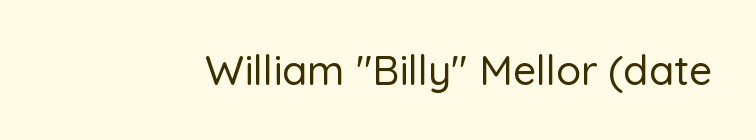
Q: Is the text italic (slanted)? A: No, it is upright.
Q: Is the typeface a serif or a sans-serif typeface? A: Sans-serif.
Q: Is the text underlined? A: No.
Q: Is the spacing between letters normal or unusually wide? A: Normal.
Q: Width (condensed, normal, or wide)? A: Normal.
Q: Stroke contrast? A: Low.
Q: x-height? A: Medium.
Q: Monospaced? A: No.
